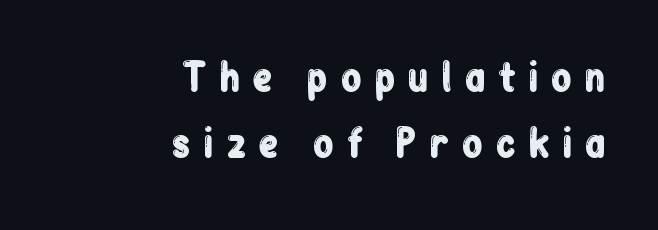
{"serif": "no", "italic": "no", "width": "condensed", "stroke_contrast": "low", "x_height": "medium", "monospaced": "no", "underline": "no", "align": "right", "line_spacing_ratio": 1.73, "letter_spacing": "wide", "letter_spacing_em": 0.31, "glyph_px": 38}
